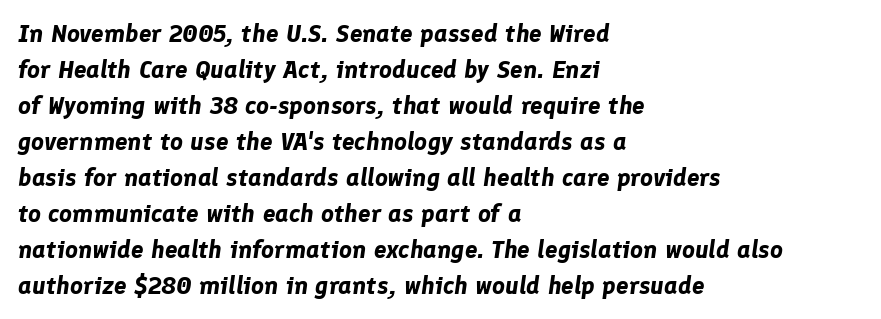
Q: Is the text bold? A: Yes.
Q: Is the text italic (slanted)? A: Yes, it leans right by about 8 degrees.
Q: Is the text underlined? A: No.
Q: How is the paragraph aligned? A: Left-aligned.
Q: Is the spacing between letters normal or unusually wide? A: Normal.
Q: Is the spacing between lines tight, normal or loose? A: Normal.
